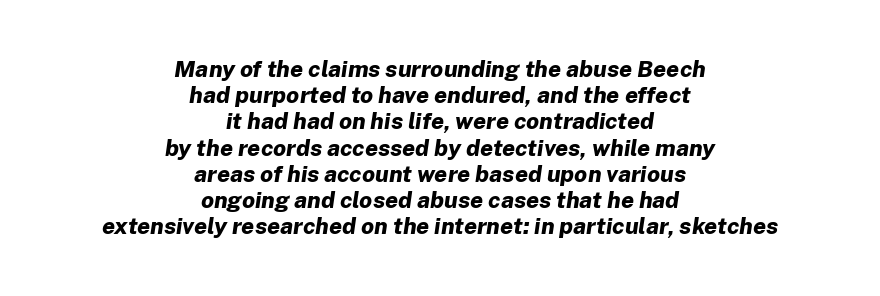
Q: Is the text bold? A: Yes.
Q: Is the text italic (slanted)? A: Yes, it leans right by about 8 degrees.
Q: Is the text underlined? A: No.
Q: How is the paragraph aligned? A: Centered.
Q: Is the spacing between letters normal or unusually wide? A: Normal.
Q: Is the spacing between lines tight, normal or loose? A: Tight.
